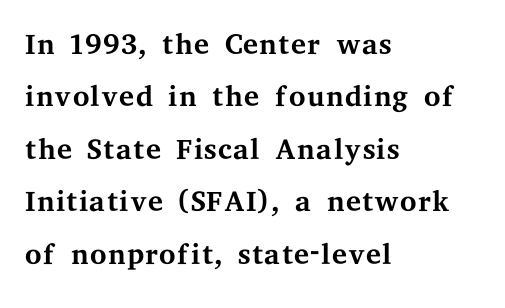
{"serif": "yes", "italic": "no", "bold": "no", "weight": "regular", "width": "wide", "stroke_contrast": "medium", "x_height": "medium", "monospaced": "no", "underline": "no", "align": "left", "line_spacing_ratio": 1.22, "letter_spacing": "normal", "letter_spacing_em": 0.0, "glyph_px": 43}
